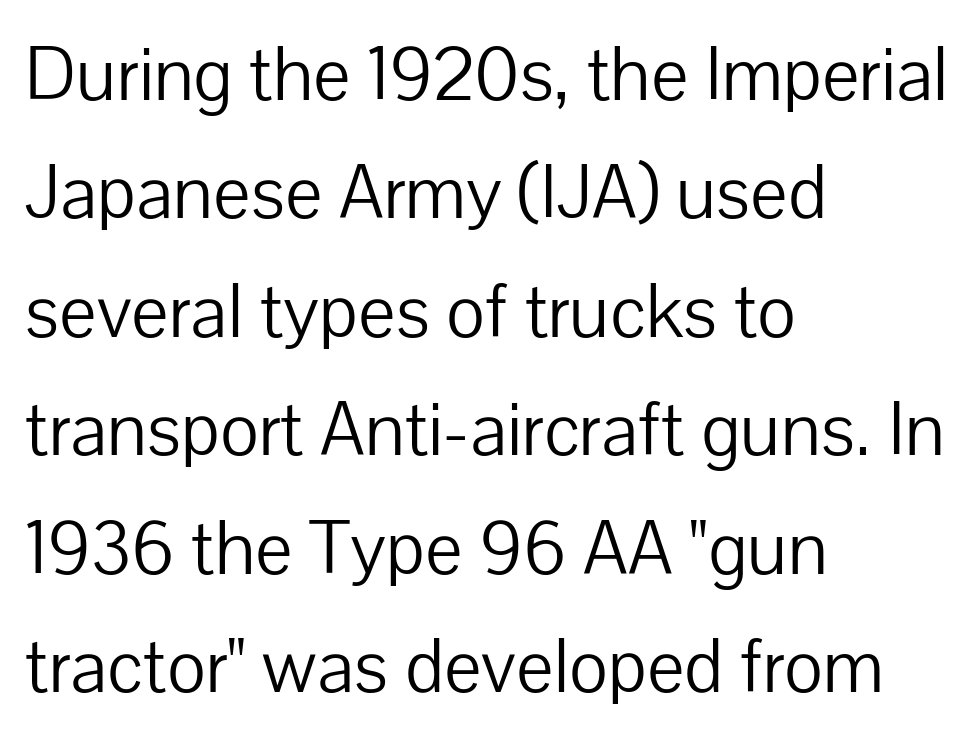
Q: Is the text bold? A: No.
Q: Is the text italic (slanted)? A: No, it is upright.
Q: Is the typeface a serif or a sans-serif typeface? A: Sans-serif.
Q: Is the text underlined? A: No.
Q: How is the paragraph aligned? A: Left-aligned.
Q: Is the spacing between letters normal or unusually wide? A: Normal.
Q: Is the spacing between lines tight, normal or loose? A: Normal.
Q: Width (condensed, normal, or wide)? A: Normal.
Q: Stroke contrast? A: Low.
Q: x-height? A: Medium.
Q: Monospaced? A: No.
